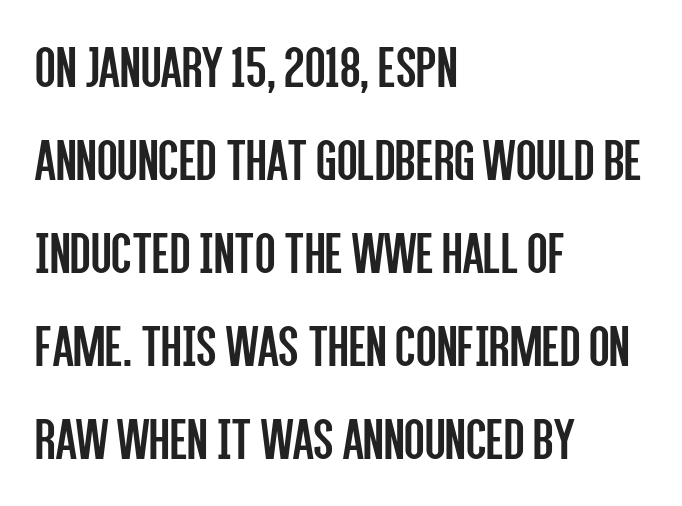
{"serif": "no", "italic": "no", "bold": "no", "weight": "regular", "width": "condensed", "stroke_contrast": "low", "x_height": "large", "monospaced": "no", "underline": "no", "align": "left", "line_spacing": "normal", "line_spacing_ratio": 1.55, "letter_spacing": "normal", "letter_spacing_em": 0.0, "glyph_px": 60}
